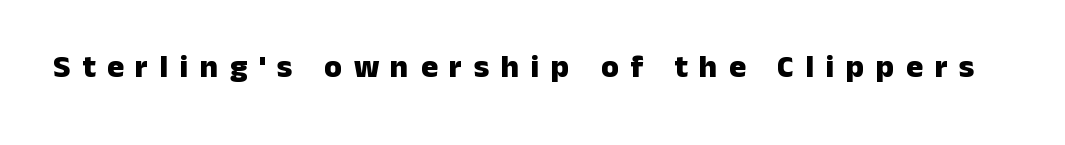
Q: Is the text bold? A: Yes.
Q: Is the text italic (slanted)? A: No, it is upright.
Q: Is the typeface a serif or a sans-serif typeface? A: Sans-serif.
Q: Is the text underlined? A: No.
Q: Is the spacing between letters normal or unusually wide? A: Unusually wide.
Q: Width (condensed, normal, or wide)? A: Normal.
Q: Stroke contrast? A: Low.
Q: x-height? A: Medium.
Q: Monospaced? A: No.
